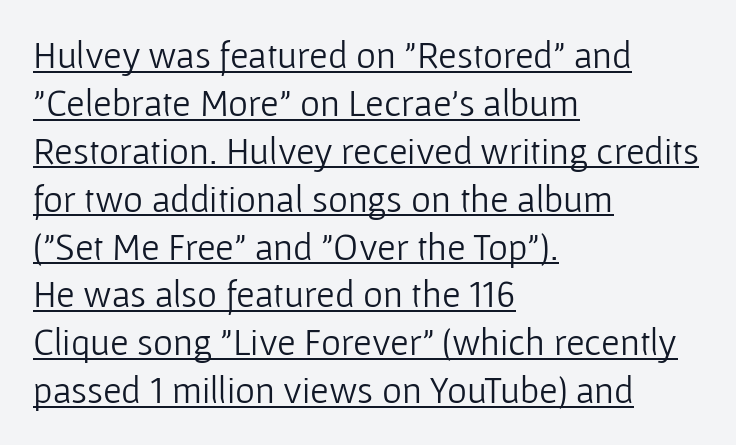
Does a line run under the words? Yes, clearly. The passage shown stacks its lines at a standard gap. The text block is weighted toward the left margin, trailing off unevenly rightward. Letters have the restrained weight of plain body copy at most. How are the letters spaced? Ordinarily, with no added tracking. No italicization has been applied; the sample stays upright.
